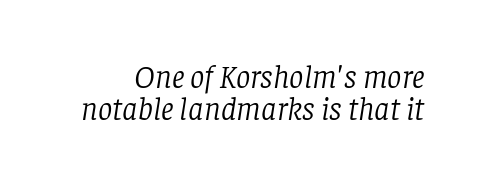
{"serif": "yes", "italic": "yes", "lean": "right", "slant_degrees": 8, "bold": "no", "weight": "light", "width": "normal", "stroke_contrast": "low", "x_height": "large", "monospaced": "no", "underline": "no", "line_spacing": "tight", "line_spacing_ratio": 1.0, "letter_spacing": "normal", "letter_spacing_em": 0.0, "glyph_px": 32}
